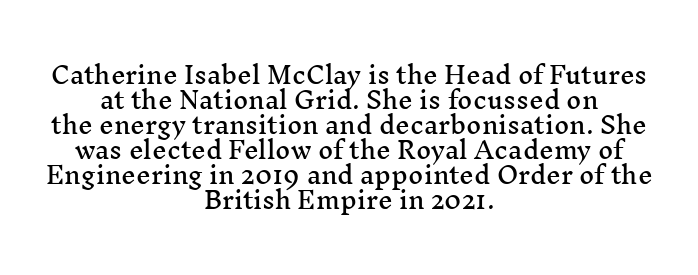
Q: Is the text italic (slanted)? A: No, it is upright.
Q: Is the text underlined? A: No.
Q: How is the paragraph aligned? A: Centered.
Q: Is the spacing between letters normal or unusually wide? A: Normal.
Q: Is the spacing between lines tight, normal or loose? A: Tight.
